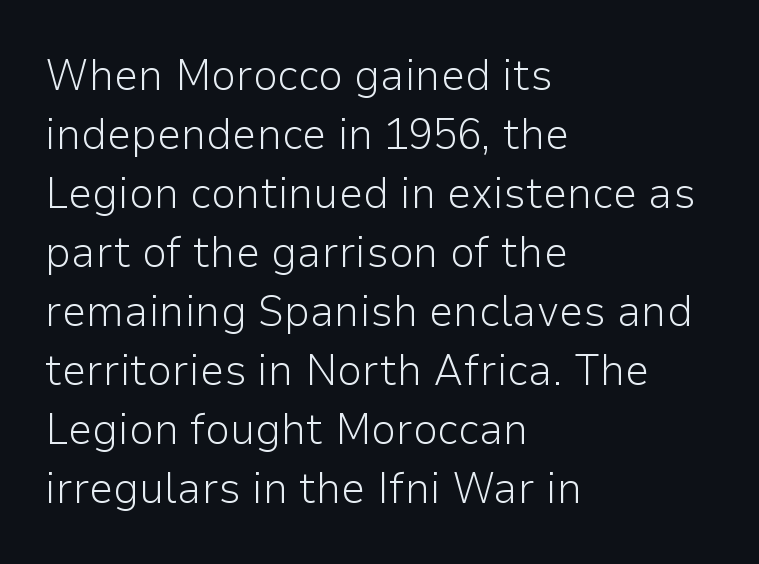
{"serif": "no", "italic": "no", "bold": "no", "weight": "light", "width": "normal", "stroke_contrast": "low", "x_height": "medium", "monospaced": "no", "underline": "no", "align": "left", "line_spacing": "normal", "line_spacing_ratio": 1.34, "letter_spacing": "normal", "letter_spacing_em": 0.0, "glyph_px": 44}
